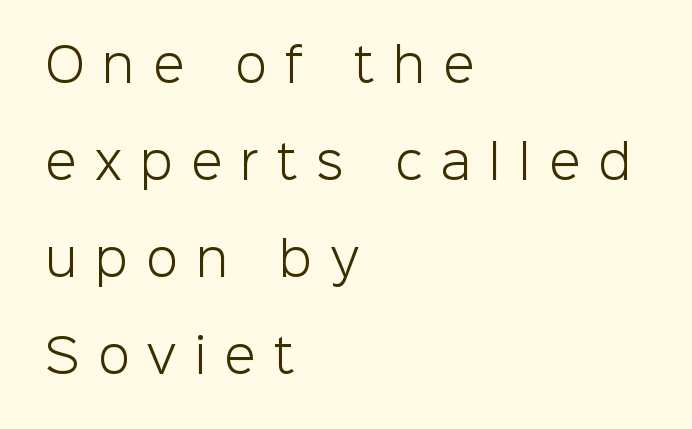
The image shows 46 px light sans-serif type, upright; set left-aligned, loose line spacing (2.11x), unusually wide letter spacing (+0.4 em), not underlined; low stroke contrast and a medium x-height.
